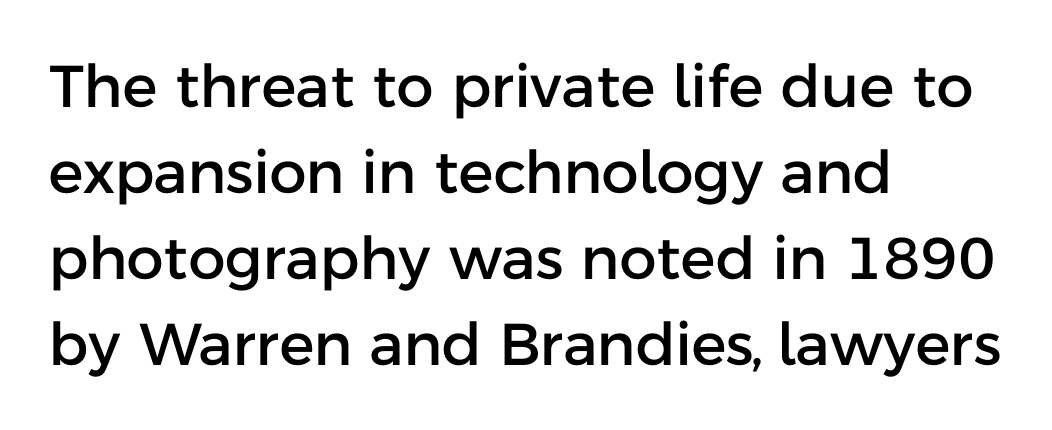
Q: Is the text italic (slanted)? A: No, it is upright.
Q: Is the typeface a serif or a sans-serif typeface? A: Sans-serif.
Q: Is the text underlined? A: No.
Q: How is the paragraph aligned? A: Left-aligned.
Q: Is the spacing between letters normal or unusually wide? A: Normal.
Q: Is the spacing between lines tight, normal or loose? A: Normal.
Q: Width (condensed, normal, or wide)? A: Normal.
Q: Stroke contrast? A: Low.
Q: x-height? A: Medium.
Q: Monospaced? A: No.
